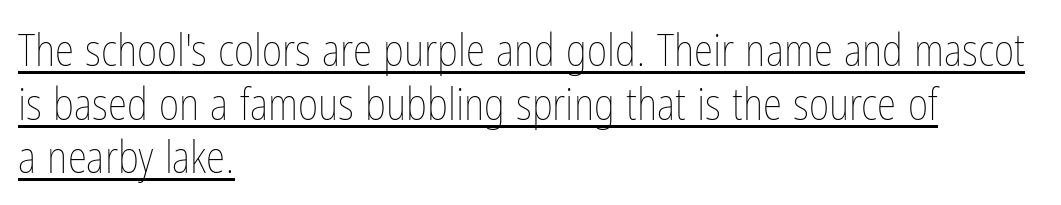
Q: Is the text bold? A: No.
Q: Is the text italic (slanted)? A: No, it is upright.
Q: Is the text underlined? A: Yes.
Q: How is the paragraph aligned? A: Left-aligned.
Q: Is the spacing between letters normal or unusually wide? A: Normal.
Q: Width (condensed, normal, or wide)? A: Condensed.
Q: Stroke contrast? A: Low.
Q: x-height? A: Medium.
Q: Monospaced? A: No.
